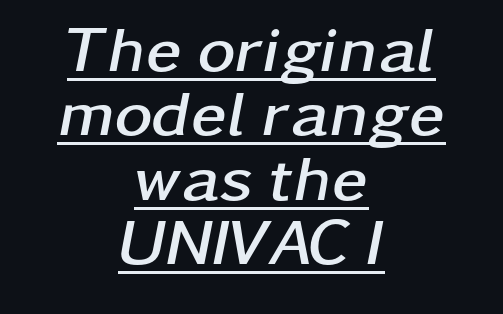
The rendering uses a small line-height, squeezing the rows. The passage shown has conventional tracking throughout. Looks like regular typesetting: each glyph gets only the width it needs. The compositor balanced each line on the midline. If you drew a line through each stem, it would be angled. Strokes here are thick enough to call this a true bold.
